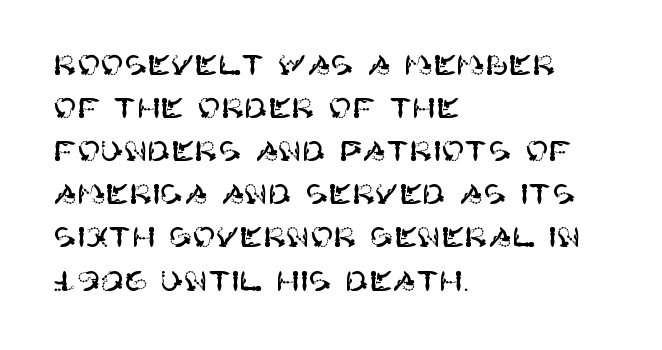
A typesetter would call this zero additional tracking. This rendering employs a face without finishing strokes, i.e., a sans-serif. The letters stand straight up with perfectly vertical stems. Reading down the block, your eye returns to a fixed left position each line. Just letters on the line, the space beneath them empty. The space between consecutive lines is moderate.
